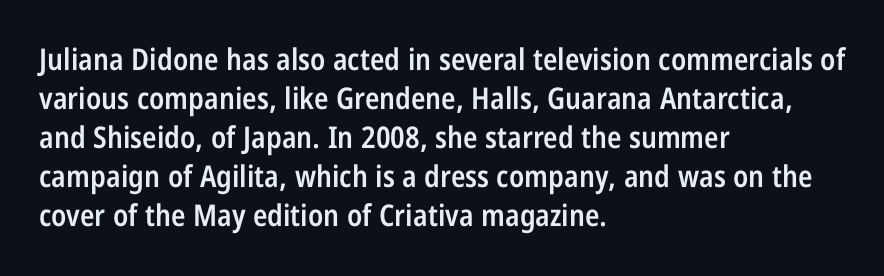
The image shows 30 px semibold, condensed sans-serif type, upright; set left-aligned, normal line spacing (1.3x), normal letter spacing, not underlined; low stroke contrast and a large x-height.
